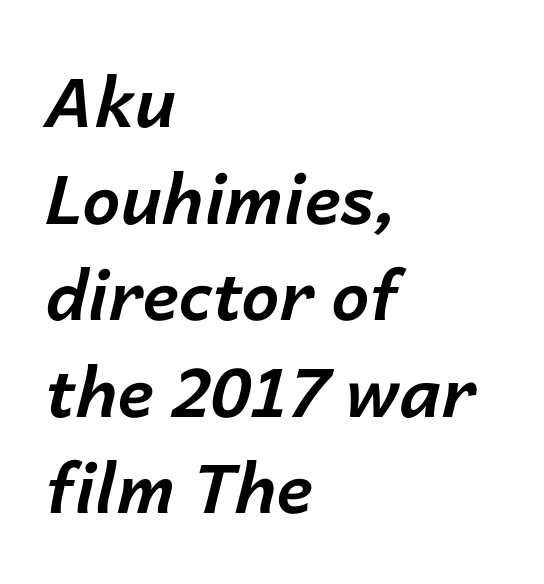
In CSS terms this would be text-align: left. How heavy is the stroke? Heavy — this is a bold. If you measured baseline to baseline, you'd find a middling distance. Each row of text sits above clean, open space. Words appear dense and cohesive because spacing is normal. The rendering uses natural spacing where letterforms have individual widths.
